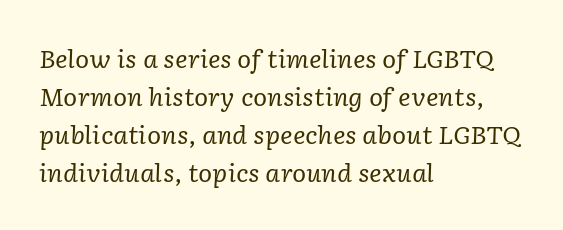
Words appear dense and cohesive because spacing is normal. The ragged edge is on the right, which tells us the setting is flush left. Interline gaps are of average width in this sample. The letters are slanted; this is an italic face.
